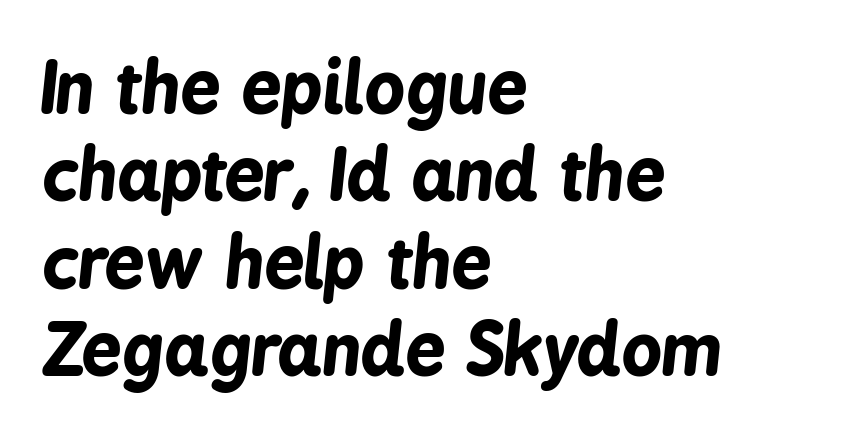
Q: Is the text bold? A: Yes.
Q: Is the text italic (slanted)? A: Yes, it leans right by about 6 degrees.
Q: Is the text underlined? A: No.
Q: How is the paragraph aligned? A: Left-aligned.
Q: Is the spacing between letters normal or unusually wide? A: Normal.
Q: Width (condensed, normal, or wide)? A: Condensed.
Q: Stroke contrast? A: Low.
Q: x-height? A: Medium.
Q: Monospaced? A: No.
